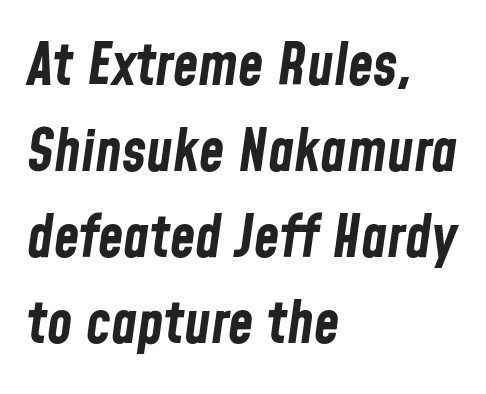
Q: Is the text bold? A: Yes.
Q: Is the text italic (slanted)? A: Yes, it leans right by about 8 degrees.
Q: Is the text underlined? A: No.
Q: How is the paragraph aligned? A: Left-aligned.
Q: Is the spacing between letters normal or unusually wide? A: Normal.
Q: Is the spacing between lines tight, normal or loose? A: Normal.
Q: Width (condensed, normal, or wide)? A: Condensed.
Q: Stroke contrast? A: Low.
Q: x-height? A: Medium.
Q: Monospaced? A: No.
